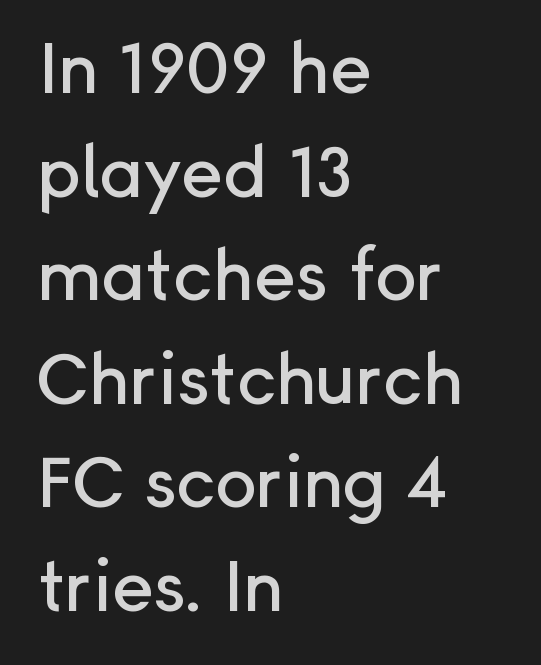
{"serif": "no", "italic": "no", "width": "normal", "stroke_contrast": "low", "x_height": "medium", "monospaced": "no", "underline": "no", "align": "left", "line_spacing": "normal", "line_spacing_ratio": 1.48, "letter_spacing": "normal", "letter_spacing_em": 0.0, "glyph_px": 70}
